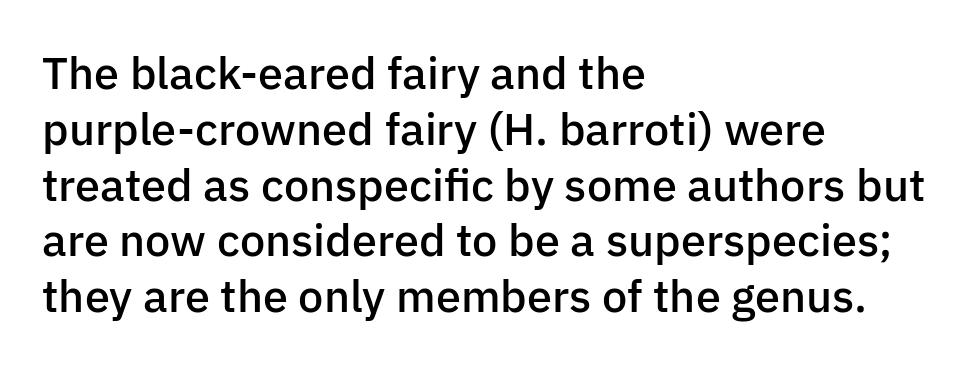
Typesetter's note: demi weight, one step under bold. The compositor pushed each line to the left boundary. The string is rendered with underlining switched off. What stands out about the letter spacing? Nothing — it is the standard amount. Is this a sans? Yes — the strokes have no serifs. The face used here is proportionally spaced, like ordinary book or web type.
